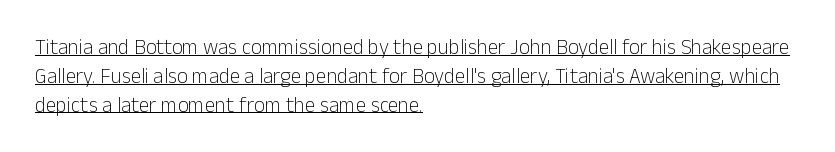
In designer terms, the underline attribute is active on this setting. Is the type heavy? It reads as light-to-regular instead. Vertically, the passage feels balanced, rows spaced as you'd expect. Is there any slant? The stems are plumb. The gaps between neighbouring characters are ordinary and unremarkable.
